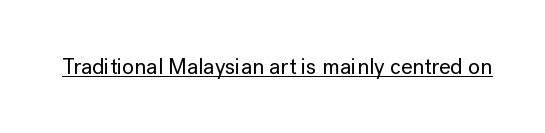
The image shows 22 px text type, upright; set normal letter spacing, underlined.
